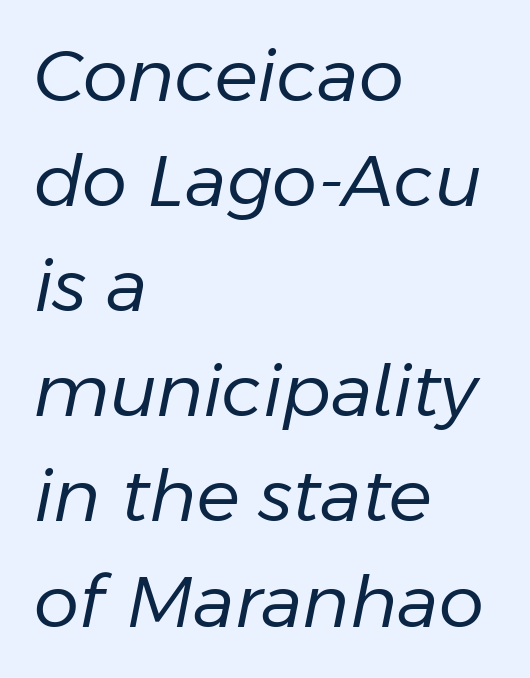
The font's italic variant was chosen for this text. The glyphs are unaccompanied by any horizontal stroke below them. The rendering uses natural spacing where letterforms have individual widths. The paragraph shown leans on its left margin. Quick note: interline space is typical. Tracking value appears to be zero — textbook default spacing.
